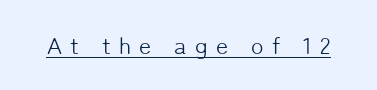
Style check: upright. The weight tops out at a normal text grade. The letterforms stand isolated, each surrounded by extra space. The specimen includes a rule beneath the text block's lines.
